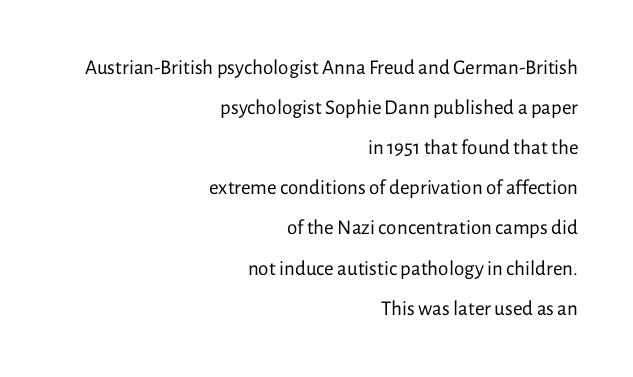
{"italic": "no", "bold": "no", "underline": "no", "align": "right", "line_spacing": "loose", "line_spacing_ratio": 1.91, "letter_spacing": "normal", "letter_spacing_em": 0.0, "glyph_px": 21}
